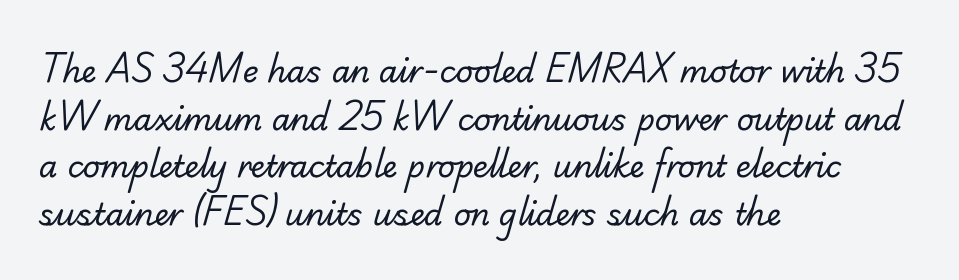
Character widths vary here, with narrow letters taking less room than wide ones. Teacher's note: observe the even left margin — that is flush-left alignment. Stems and bowls with no extra thickness — not bold. The gaps between neighbouring characters are ordinary and unremarkable. The string is rendered with underlining switched off. Font category for this specimen: serif.
